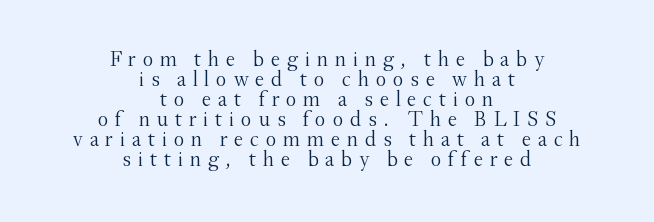
The image shows 21 px text type, upright; set centered, tight line spacing (0.95x), unusually wide letter spacing (+0.32 em), not underlined.
